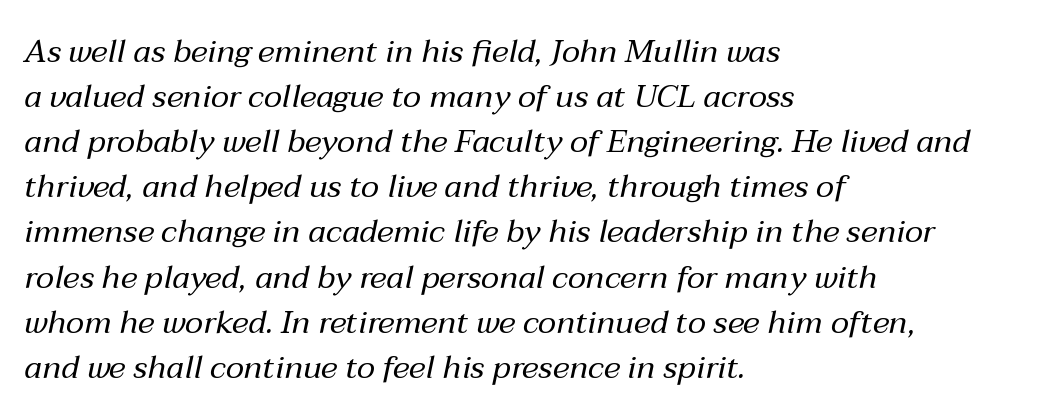
Q: Is the text bold? A: No.
Q: Is the text italic (slanted)? A: Yes, it leans right by about 12 degrees.
Q: Is the text underlined? A: No.
Q: How is the paragraph aligned? A: Left-aligned.
Q: Is the spacing between letters normal or unusually wide? A: Normal.
Q: Is the spacing between lines tight, normal or loose? A: Normal.
Q: Width (condensed, normal, or wide)? A: Normal.
Q: Stroke contrast? A: Medium.
Q: x-height? A: Medium.
Q: Monospaced? A: No.
